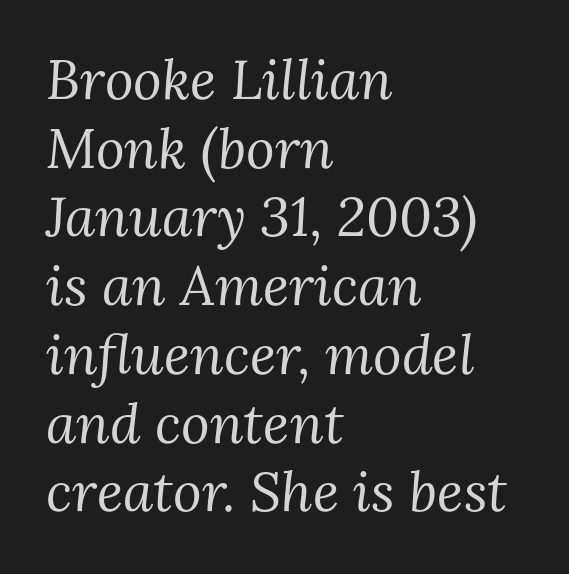
Varying glyph widths throughout — classic text-font behaviour. The weight tops out at a normal text grade. Here the glyphs are tracked normally, forming tight word shapes. When letters slant like this, we call the style italic. A typesetter would call this leading conventional body-copy spacing.
